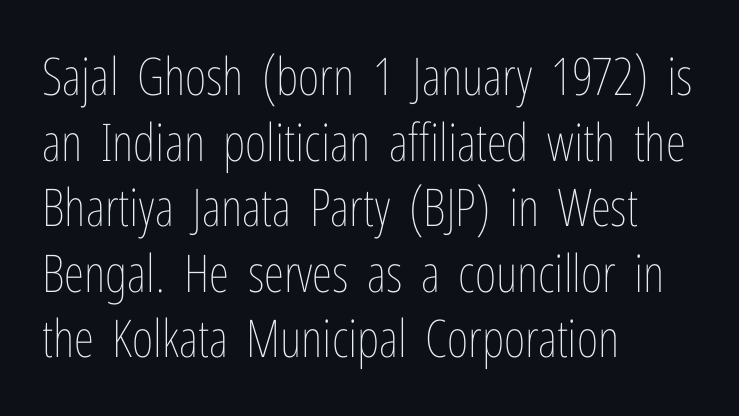
{"italic": "no", "bold": "no", "weight": "thin", "width": "condensed", "stroke_contrast": "low", "x_height": "medium", "monospaced": "no", "underline": "no", "align": "left", "line_spacing": "normal", "line_spacing_ratio": 1.26, "letter_spacing": "normal", "letter_spacing_em": 0.0, "glyph_px": 52}
